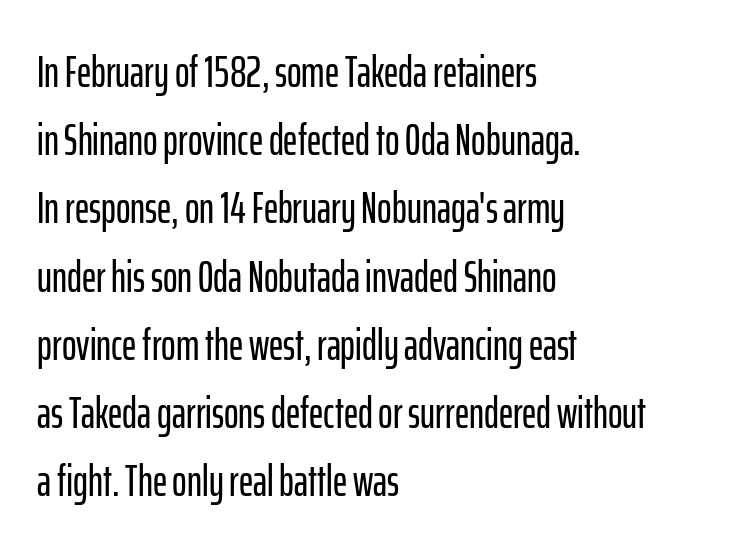
Q: Is the text italic (slanted)? A: No, it is upright.
Q: Is the typeface a serif or a sans-serif typeface? A: Sans-serif.
Q: Is the text underlined? A: No.
Q: How is the paragraph aligned? A: Left-aligned.
Q: Is the spacing between letters normal or unusually wide? A: Normal.
Q: Is the spacing between lines tight, normal or loose? A: Normal.
Q: Width (condensed, normal, or wide)? A: Condensed.
Q: Stroke contrast? A: Low.
Q: x-height? A: Medium.
Q: Monospaced? A: No.
